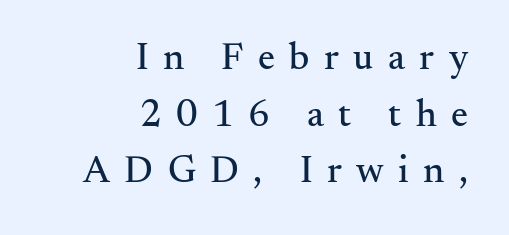
{"serif": "yes", "italic": "no", "width": "normal", "stroke_contrast": "medium", "x_height": "small", "monospaced": "no", "underline": "no", "align": "right", "line_spacing": "normal", "line_spacing_ratio": 1.49, "letter_spacing": "wide", "letter_spacing_em": 0.38, "glyph_px": 38}
